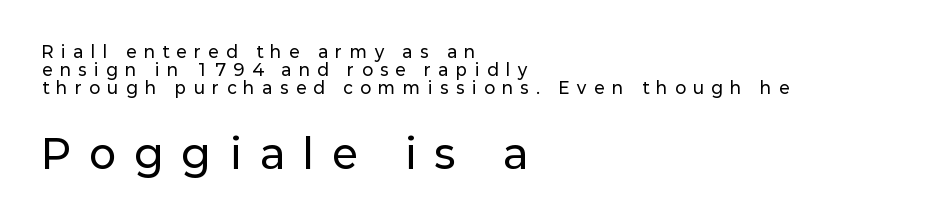
Q: Is the text italic (slanted)? A: No, it is upright.
Q: Is the typeface a serif or a sans-serif typeface? A: Sans-serif.
Q: Is the text underlined? A: No.
Q: How is the paragraph aligned? A: Left-aligned.
Q: Is the spacing between letters normal or unusually wide? A: Unusually wide.
Q: Is the spacing between lines tight, normal or loose? A: Tight.
Q: Which block of text is set in a larger size, the first (top) or the second (bottom)? A: The second (bottom) one.
Q: Width (condensed, normal, or wide)? A: Normal.
Q: Stroke contrast? A: Low.
Q: x-height? A: Medium.
Q: Monospaced? A: No.
